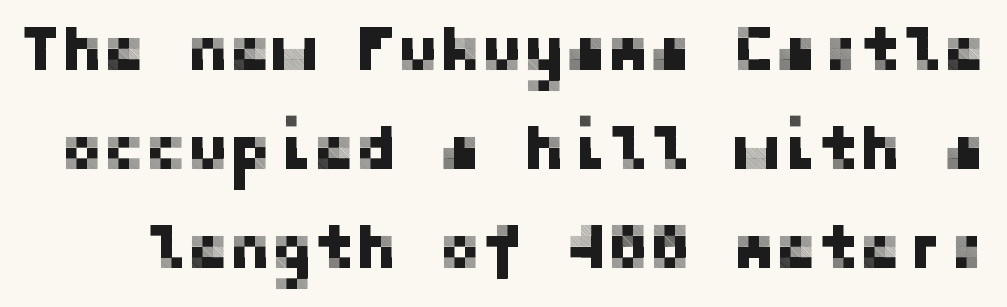
{"serif": "no", "italic": "no", "width": "normal", "stroke_contrast": "low", "x_height": "medium", "underline": "no", "line_spacing": "normal", "line_spacing_ratio": 1.57, "letter_spacing": "normal", "letter_spacing_em": 0.0, "glyph_px": 63}
